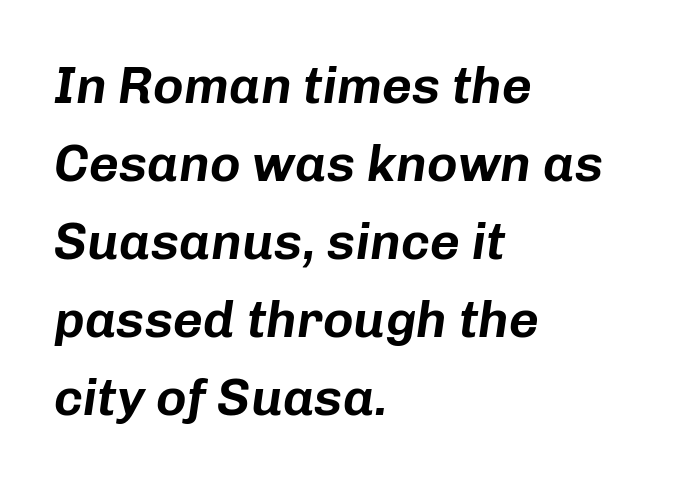
The image shows 52 px text type, italic (leaning right); set left-aligned, normal line spacing (1.5x), normal letter spacing, not underlined; low stroke contrast and a medium x-height.
